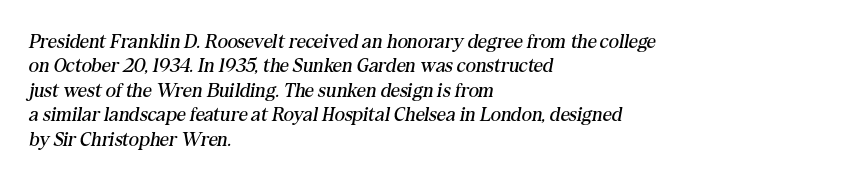
Q: Is the text bold? A: No.
Q: Is the text italic (slanted)? A: Yes, it leans right by about 10 degrees.
Q: Is the text underlined? A: No.
Q: How is the paragraph aligned? A: Left-aligned.
Q: Is the spacing between letters normal or unusually wide? A: Normal.
